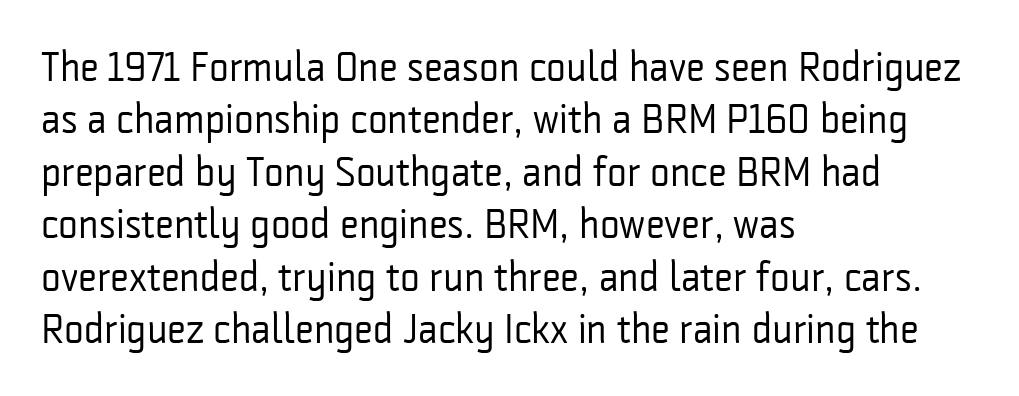
The typeface has the unassuming heft of standard copy or less. The rendering uses natural spacing where letterforms have individual widths. In terms of leading, this rendering sits right in the middle. The glyphs are unaccompanied by any horizontal stroke below them. Look at the bottom of the vertical strokes: they stop flat, with no serifs. If you drew a line through each stem, it would be perfectly vertical.
